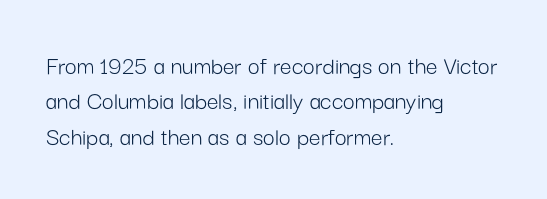
The image shows 26 px text type, upright; set left-aligned, normal line spacing (1.36x), normal letter spacing, not underlined.
